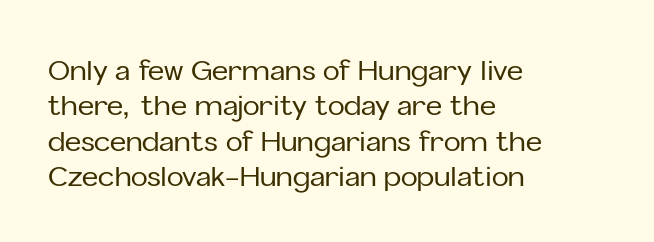
{"serif": "no", "italic": "no", "width": "normal", "stroke_contrast": "low", "x_height": "medium", "monospaced": "no", "underline": "no", "align": "left", "line_spacing": "normal", "line_spacing_ratio": 1.26, "letter_spacing": "normal", "letter_spacing_em": 0.0, "glyph_px": 28}
